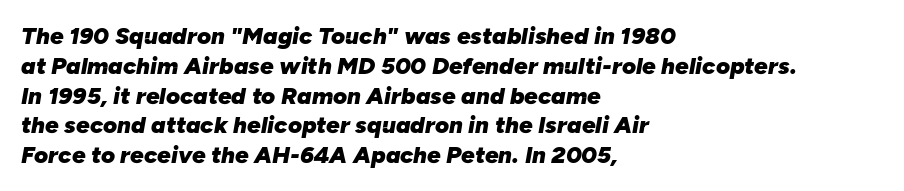
The image shows 24 px bold type, italic (leaning right); set left-aligned, line spacing 1.24x, normal letter spacing, not underlined.
